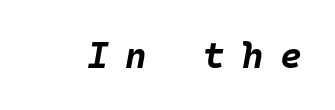
Q: Is the text bold? A: Yes.
Q: Is the text italic (slanted)? A: Yes, it leans right by about 10 degrees.
Q: Is the text underlined? A: No.
Q: Is the spacing between letters normal or unusually wide? A: Unusually wide.
Q: Width (condensed, normal, or wide)? A: Normal.
Q: Stroke contrast? A: Low.
Q: x-height? A: Large.
Q: Monospaced? A: Yes.
